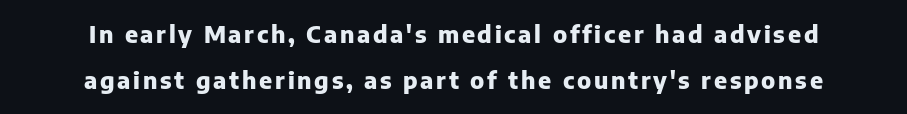
{"italic": "no", "bold": "yes", "underline": "no", "line_spacing": "loose", "line_spacing_ratio": 2.0, "glyph_px": 23}
